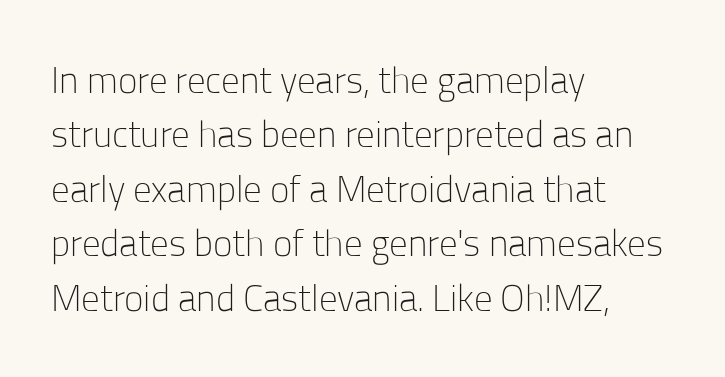
{"serif": "no", "italic": "no", "bold": "no", "weight": "light", "width": "normal", "stroke_contrast": "low", "x_height": "medium", "monospaced": "no", "underline": "no", "align": "left", "line_spacing": "normal", "line_spacing_ratio": 1.47, "letter_spacing": "normal", "letter_spacing_em": 0.0, "glyph_px": 37}
